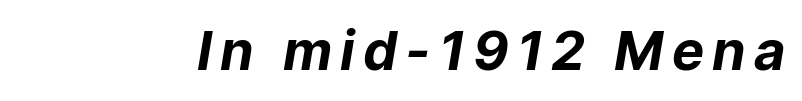
Q: Is the text bold? A: Yes.
Q: Is the typeface a serif or a sans-serif typeface? A: Sans-serif.
Q: Is the text underlined? A: No.
Q: Width (condensed, normal, or wide)? A: Normal.
Q: Stroke contrast? A: Low.
Q: x-height? A: Medium.
Q: Monospaced? A: No.
